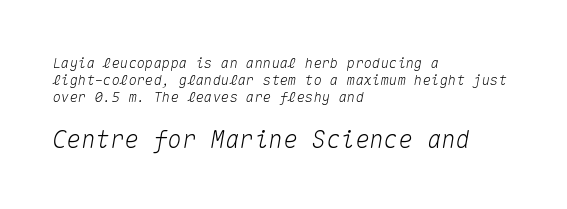
The image shows 24 px text type, italic (leaning right); set left-aligned, line spacing 1.2x, normal letter spacing, not underlined; the second (bottom) block is 1.71x larger.
